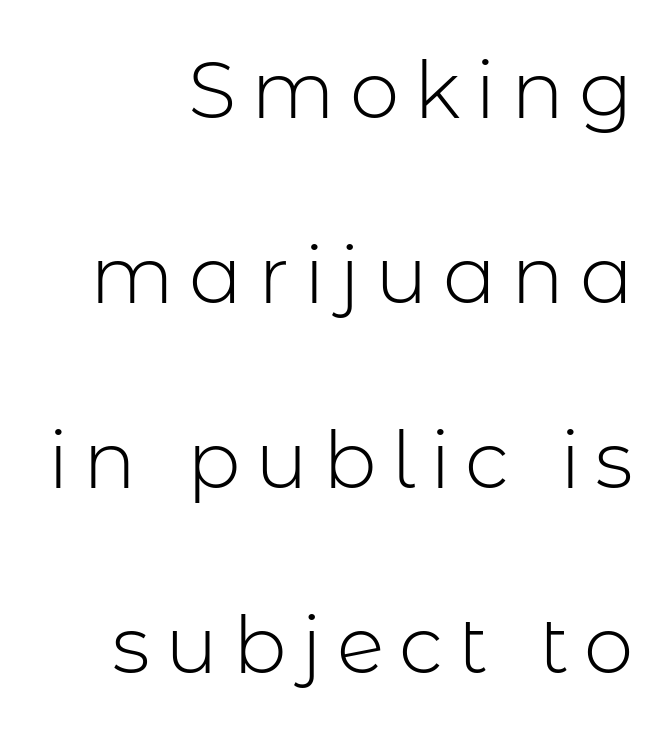
Q: Is the text bold? A: No.
Q: Is the text italic (slanted)? A: No, it is upright.
Q: Is the typeface a serif or a sans-serif typeface? A: Sans-serif.
Q: Is the text underlined? A: No.
Q: How is the paragraph aligned? A: Right-aligned.
Q: Is the spacing between lines tight, normal or loose? A: Loose.
Q: Width (condensed, normal, or wide)? A: Normal.
Q: Stroke contrast? A: Low.
Q: x-height? A: Medium.
Q: Monospaced? A: No.
